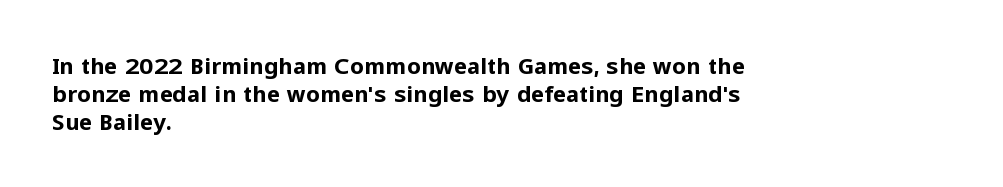
The image shows 22 px bold type, upright; set left-aligned, normal line spacing (1.27x), normal letter spacing, not underlined.
